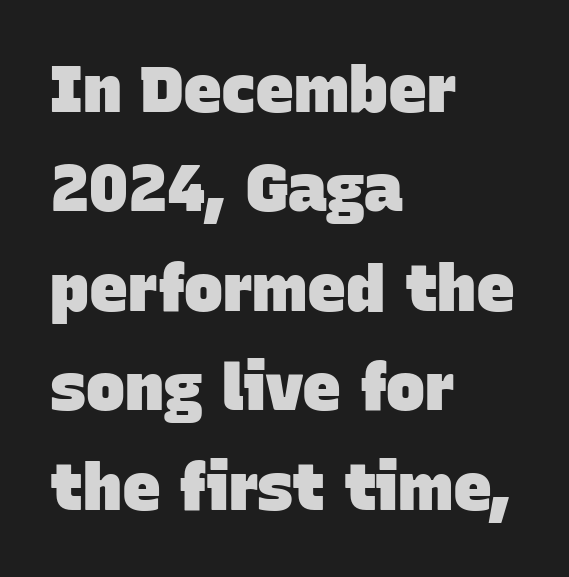
The image shows 65 px heavy sans-serif type; set left-aligned, normal line spacing (1.53x), normal letter spacing, not underlined; low stroke contrast and a large x-height.
